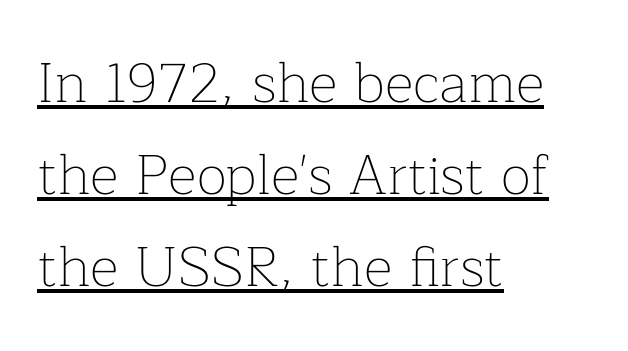
Q: Is the text bold? A: No.
Q: Is the text italic (slanted)? A: No, it is upright.
Q: Is the typeface a serif or a sans-serif typeface? A: Serif.
Q: Is the text underlined? A: Yes.
Q: How is the paragraph aligned? A: Left-aligned.
Q: Is the spacing between letters normal or unusually wide? A: Normal.
Q: Is the spacing between lines tight, normal or loose? A: Normal.
Q: Width (condensed, normal, or wide)? A: Normal.
Q: Stroke contrast? A: Low.
Q: x-height? A: Medium.
Q: Monospaced? A: No.
